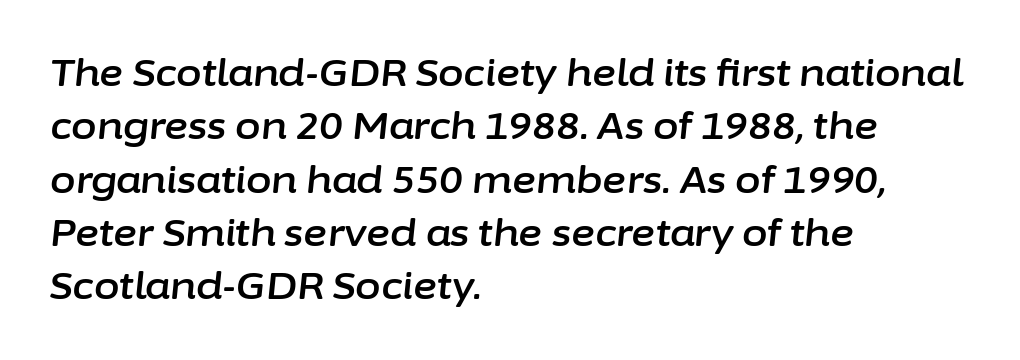
Nobody touched the tracking dial on this one. Each letter keeps its own natural width here, so spacing adapts to shape. The baseline area is clear. If you measured baseline to baseline, you'd find a middling distance. Characters are canted at an angle relative to the baseline's perpendicular.
